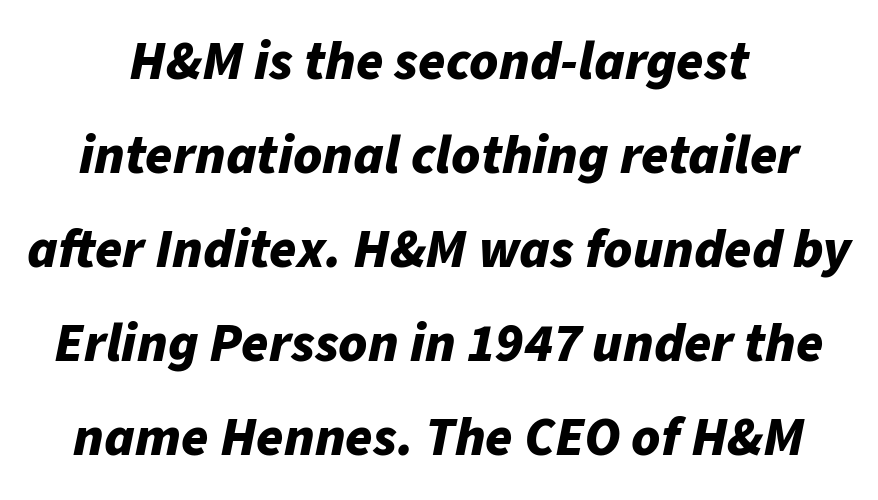
Q: Is the text bold? A: Yes.
Q: Is the text italic (slanted)? A: Yes, it leans right by about 11 degrees.
Q: Is the text underlined? A: No.
Q: How is the paragraph aligned? A: Centered.
Q: Is the spacing between letters normal or unusually wide? A: Normal.
Q: Width (condensed, normal, or wide)? A: Normal.
Q: Stroke contrast? A: Low.
Q: x-height? A: Medium.
Q: Monospaced? A: No.
